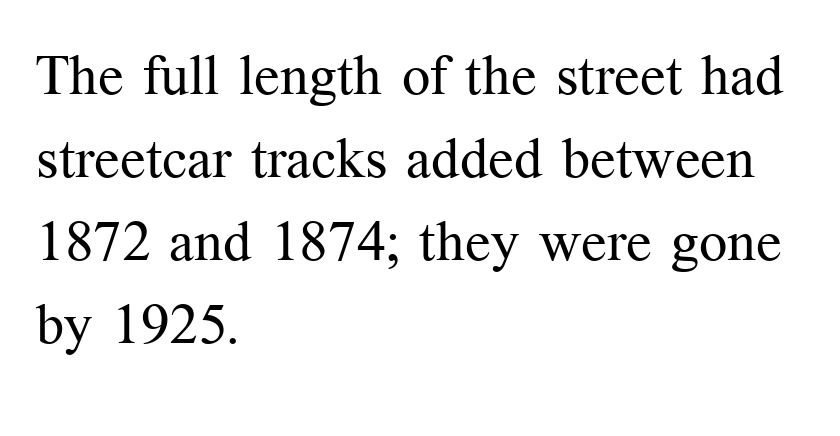
{"serif": "yes", "italic": "no", "bold": "no", "weight": "regular", "width": "normal", "stroke_contrast": "medium", "x_height": "medium", "monospaced": "no", "underline": "no", "align": "left", "line_spacing": "normal", "line_spacing_ratio": 1.48, "letter_spacing": "normal", "letter_spacing_em": 0.0, "glyph_px": 56}
